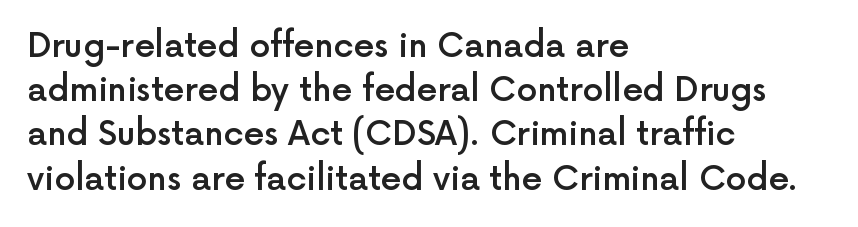
The image shows 33 px semibold sans-serif type, upright; set left-aligned, normal line spacing (1.34x), normal letter spacing, not underlined; a medium x-height.
